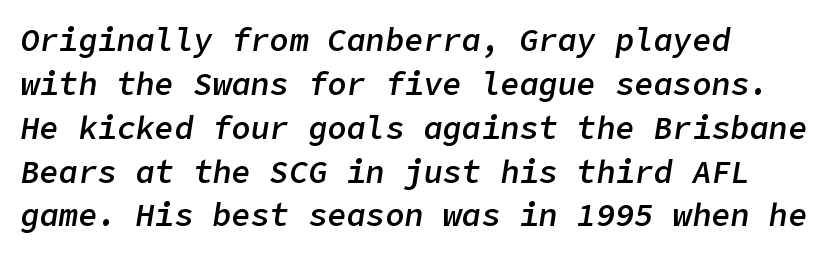
{"italic": "yes", "lean": "right", "slant_degrees": 9, "bold": "semi", "weight": "semibold", "width": "normal", "stroke_contrast": "low", "x_height": "medium", "underline": "no", "align": "left", "line_spacing": "normal", "line_spacing_ratio": 1.37, "letter_spacing": "normal", "letter_spacing_em": 0.0, "glyph_px": 32}
